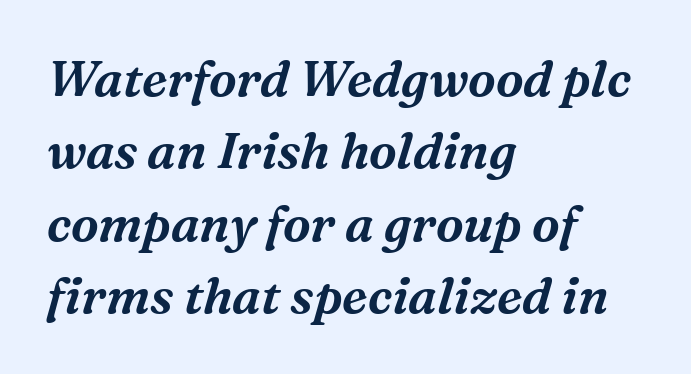
The image shows 50 px serif type, italic (leaning right); set left-aligned, normal line spacing (1.45x), normal letter spacing, not underlined; medium stroke contrast and a medium x-height.
